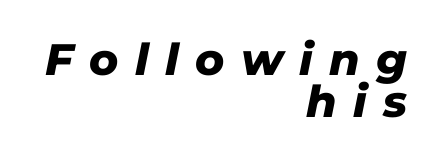
Q: Is the text bold? A: Yes.
Q: Is the text italic (slanted)? A: Yes, it leans right by about 11 degrees.
Q: Is the text underlined? A: No.
Q: How is the paragraph aligned? A: Right-aligned.
Q: Is the spacing between letters normal or unusually wide? A: Unusually wide.
Q: Is the spacing between lines tight, normal or loose? A: Tight.
Q: Width (condensed, normal, or wide)? A: Normal.
Q: Stroke contrast? A: Low.
Q: x-height? A: Medium.
Q: Monospaced? A: No.
